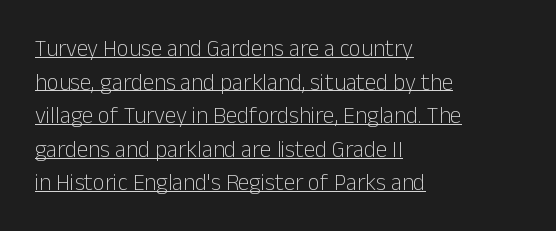
The compositor pushed each line to the left boundary. A typesetter would mark this as roman, not italic. The strokes are not fattened; the text isn't bold. No extra tracking has been applied to these lines. The specimen includes a rule beneath the text block's lines.
